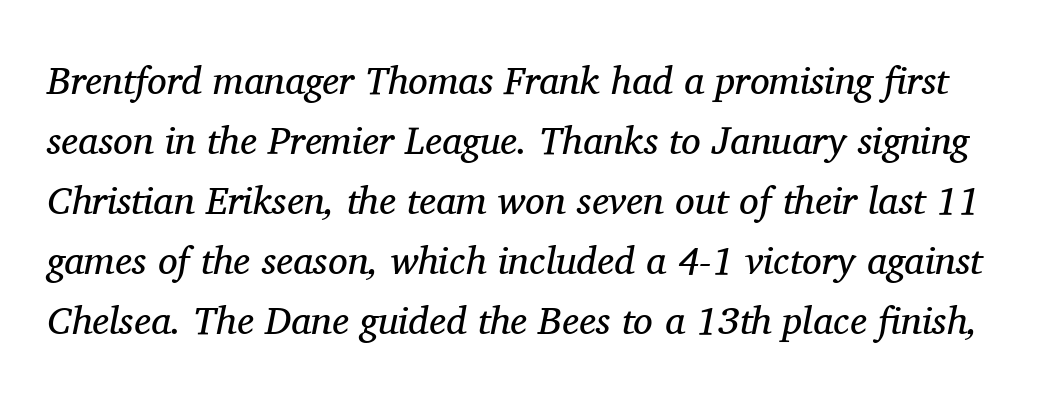
A bare baseline throughout the passage. The characters are drawn with everyday or finer stroke widths. Regular leading. You could not count columns in this text — the font is proportionally spaced. Does the lettering tilt? It does — this is italic. In terms of letterform style, serifs are clearly present.
